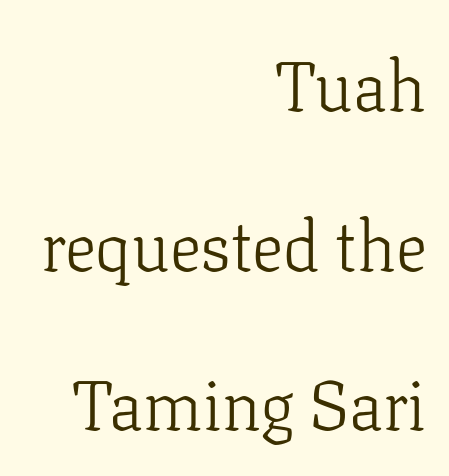
Q: Is the text bold? A: No.
Q: Is the text italic (slanted)? A: No, it is upright.
Q: Is the typeface a serif or a sans-serif typeface? A: Serif.
Q: Is the text underlined? A: No.
Q: How is the paragraph aligned? A: Right-aligned.
Q: Is the spacing between letters normal or unusually wide? A: Normal.
Q: Is the spacing between lines tight, normal or loose? A: Loose.
Q: Width (condensed, normal, or wide)? A: Normal.
Q: Stroke contrast? A: Low.
Q: x-height? A: Medium.
Q: Monospaced? A: No.
